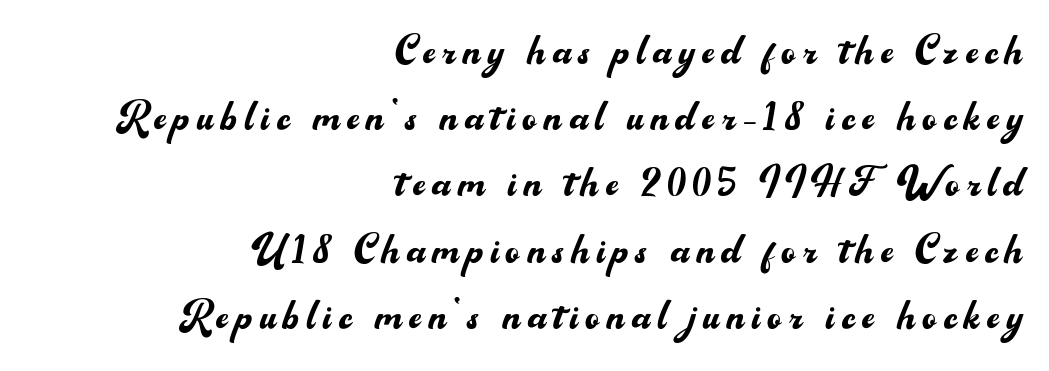
{"serif": "no", "bold": "no", "weight": "regular", "width": "normal", "stroke_contrast": "medium", "x_height": "small", "monospaced": "no", "underline": "no", "align": "right", "line_spacing": "normal", "line_spacing_ratio": 1.25, "glyph_px": 53}
